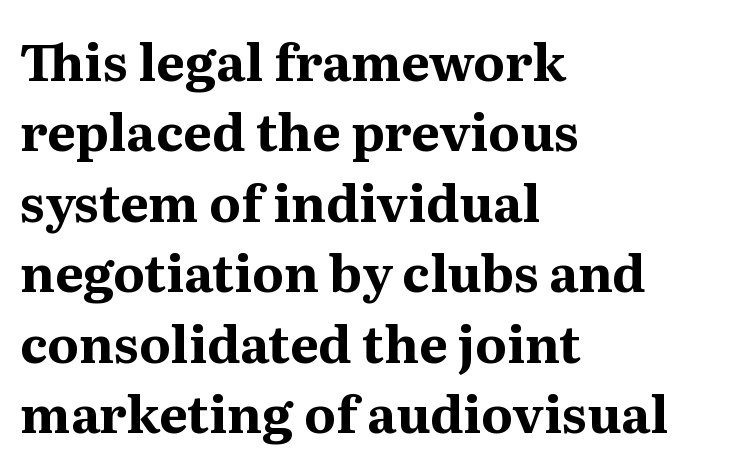
Q: Is the text bold? A: Yes.
Q: Is the text italic (slanted)? A: No, it is upright.
Q: Is the typeface a serif or a sans-serif typeface? A: Serif.
Q: Is the text underlined? A: No.
Q: How is the paragraph aligned? A: Left-aligned.
Q: Is the spacing between letters normal or unusually wide? A: Normal.
Q: Is the spacing between lines tight, normal or loose? A: Normal.
Q: Width (condensed, normal, or wide)? A: Normal.
Q: Stroke contrast? A: Medium.
Q: x-height? A: Medium.
Q: Monospaced? A: No.
